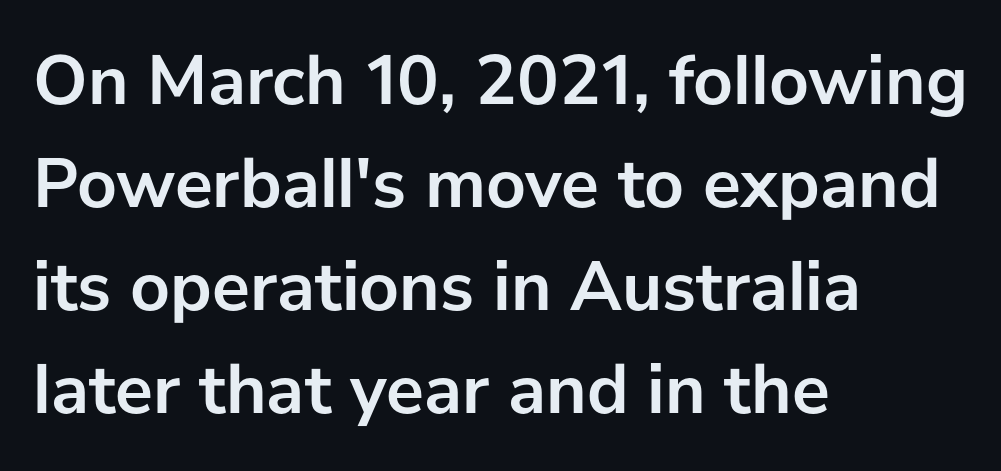
Q: Is the text bold? A: Yes.
Q: Is the text italic (slanted)? A: No, it is upright.
Q: Is the typeface a serif or a sans-serif typeface? A: Sans-serif.
Q: Is the text underlined? A: No.
Q: How is the paragraph aligned? A: Left-aligned.
Q: Is the spacing between letters normal or unusually wide? A: Normal.
Q: Is the spacing between lines tight, normal or loose? A: Normal.
Q: Width (condensed, normal, or wide)? A: Normal.
Q: Stroke contrast? A: Low.
Q: x-height? A: Medium.
Q: Monospaced? A: No.
